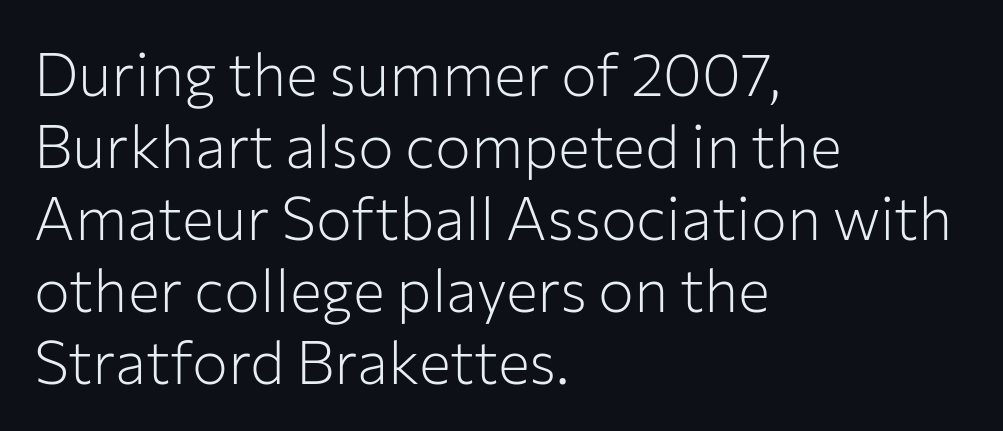
The image shows 60 px light sans-serif type, upright; set left-aligned, line spacing 1.2x, normal letter spacing, not underlined; low stroke contrast and a medium x-height.
